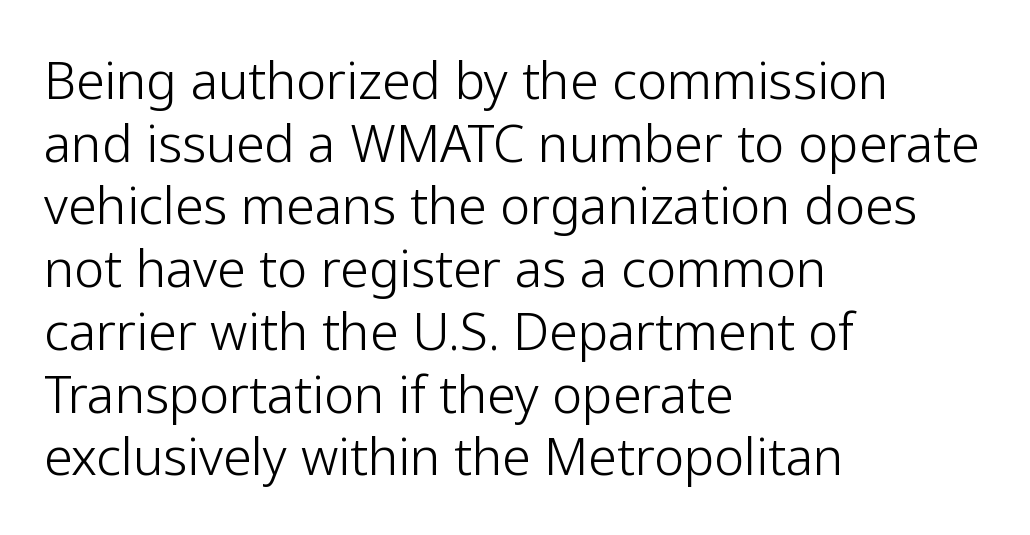
{"serif": "no", "italic": "no", "bold": "no", "weight": "light", "width": "normal", "stroke_contrast": "low", "x_height": "medium", "monospaced": "no", "underline": "no", "align": "left", "line_spacing_ratio": 1.23, "letter_spacing": "normal", "letter_spacing_em": 0.0, "glyph_px": 51}
